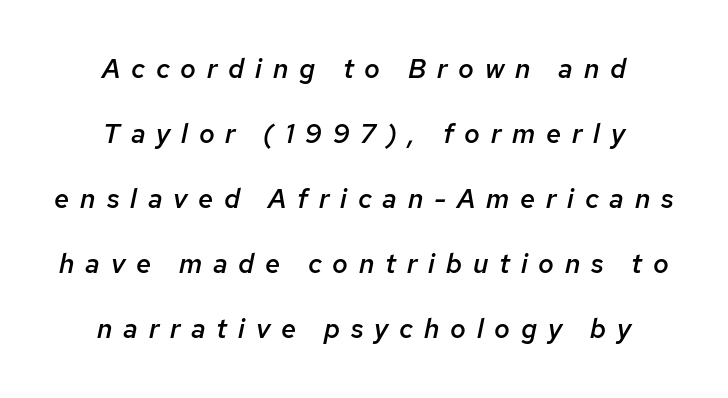
Q: Is the text bold? A: Semi-bold.
Q: Is the text italic (slanted)? A: Yes, it leans right by about 12 degrees.
Q: Is the text underlined? A: No.
Q: How is the paragraph aligned? A: Centered.
Q: Is the spacing between letters normal or unusually wide? A: Unusually wide.
Q: Is the spacing between lines tight, normal or loose? A: Loose.
